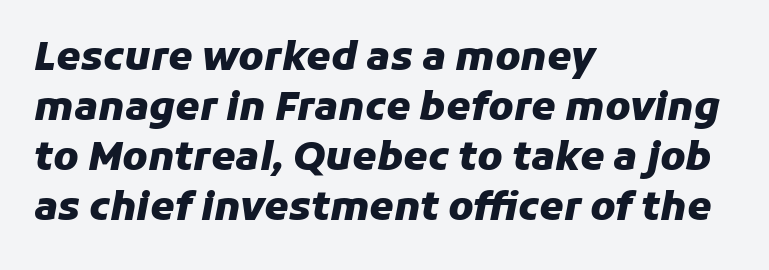
{"italic": "yes", "lean": "right", "slant_degrees": 11, "bold": "yes", "weight": "heavy", "width": "normal", "stroke_contrast": "low", "x_height": "medium", "monospaced": "no", "underline": "no", "align": "left", "line_spacing": "normal", "line_spacing_ratio": 1.28, "letter_spacing": "normal", "letter_spacing_em": 0.0, "glyph_px": 39}
